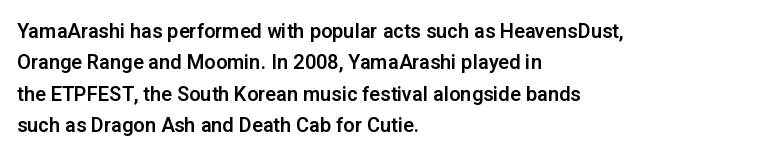
The image shows 20 px text type, upright; set left-aligned, normal line spacing (1.57x), normal letter spacing, not underlined.
